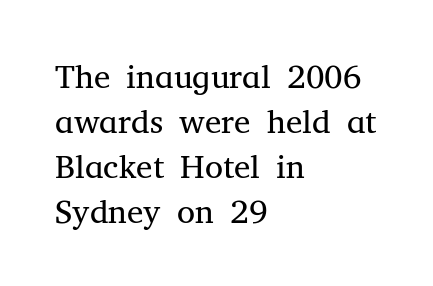
Q: Is the text bold? A: No.
Q: Is the text italic (slanted)? A: No, it is upright.
Q: Is the typeface a serif or a sans-serif typeface? A: Serif.
Q: Is the text underlined? A: No.
Q: How is the paragraph aligned? A: Left-aligned.
Q: Is the spacing between letters normal or unusually wide? A: Normal.
Q: Is the spacing between lines tight, normal or loose? A: Normal.
Q: Width (condensed, normal, or wide)? A: Normal.
Q: Stroke contrast? A: Medium.
Q: x-height? A: Medium.
Q: Monospaced? A: No.
